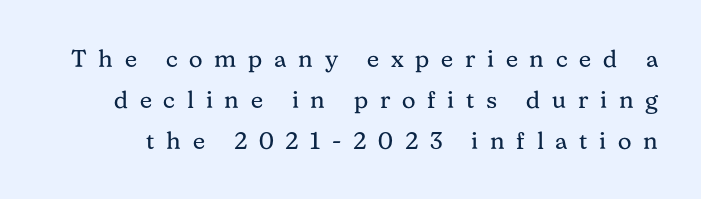
Q: Is the text bold? A: No.
Q: Is the text italic (slanted)? A: No, it is upright.
Q: Is the text underlined? A: No.
Q: Is the spacing between letters normal or unusually wide? A: Unusually wide.
Q: Is the spacing between lines tight, normal or loose? A: Normal.
